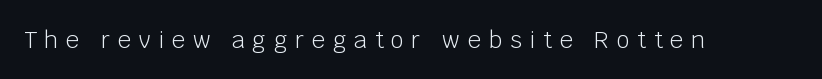
Caption: face not bold, strokes unweighted. This sample uses an upright cut, with every glyph sitting square on the baseline. Any mark beneath the type? The region is blank. This sample uses expanded letter spacing, leaving extra air between glyphs.
